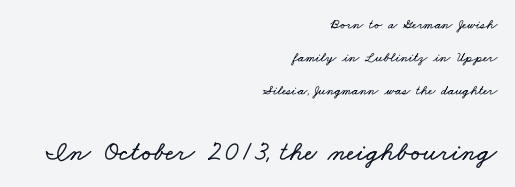
Q: Is the text underlined? A: No.
Q: How is the paragraph aligned? A: Right-aligned.
Q: Is the spacing between letters normal or unusually wide? A: Normal.
Q: Is the spacing between lines tight, normal or loose? A: Loose.
Q: Which block of text is set in a larger size, the first (top) or the second (bottom)? A: The second (bottom) one.
Q: Width (condensed, normal, or wide)? A: Wide.
Q: Stroke contrast? A: Low.
Q: x-height? A: Small.
Q: Monospaced? A: No.
